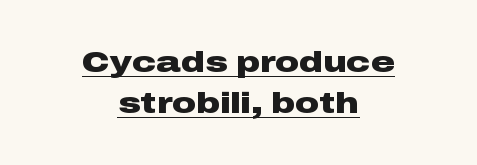
Q: Is the text bold? A: Yes.
Q: Is the text italic (slanted)? A: No, it is upright.
Q: Is the typeface a serif or a sans-serif typeface? A: Sans-serif.
Q: Is the text underlined? A: Yes.
Q: How is the paragraph aligned? A: Centered.
Q: Is the spacing between letters normal or unusually wide? A: Normal.
Q: Is the spacing between lines tight, normal or loose? A: Normal.
Q: Width (condensed, normal, or wide)? A: Wide.
Q: Stroke contrast? A: Low.
Q: x-height? A: Medium.
Q: Monospaced? A: No.
